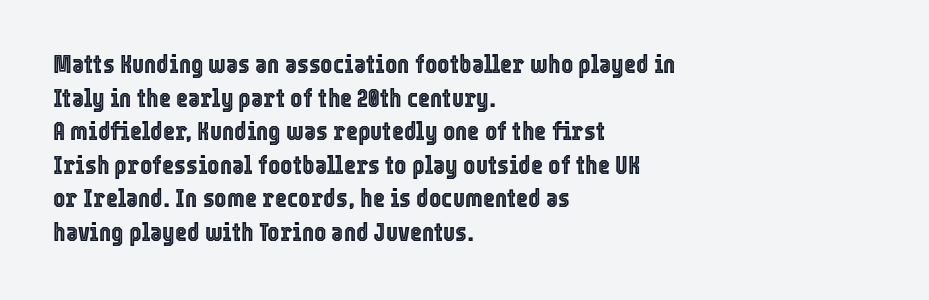
The zone under the glyphs is completely vacant. Line starts are locked; line ends wander. Look at the tracking — it's just the regular setting, nothing added. Horizontal bands of white between lines are of average thickness.
